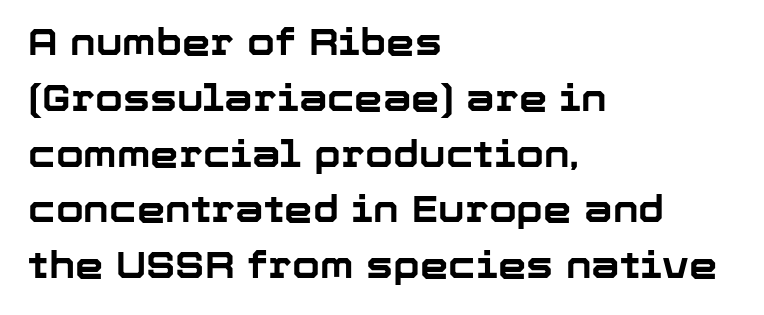
The image shows 36 px bold sans-serif type, upright; set left-aligned, normal line spacing (1.55x), normal letter spacing, not underlined; low stroke contrast and a medium x-height.
